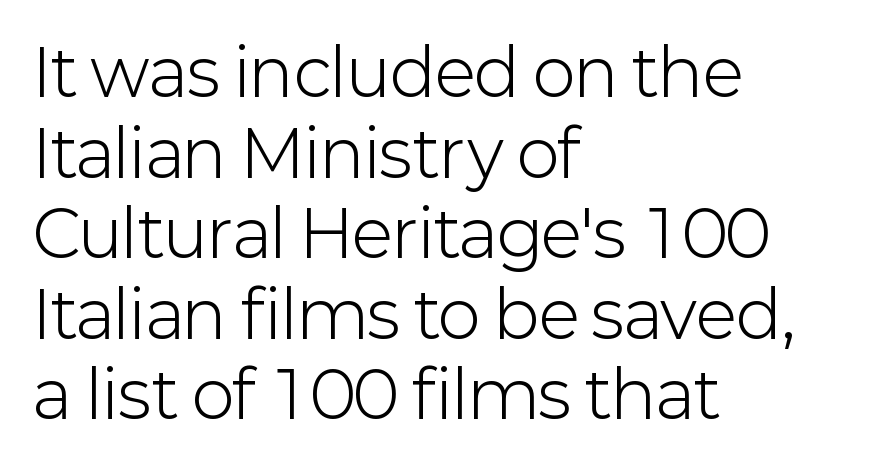
{"serif": "no", "italic": "no", "bold": "no", "weight": "light", "width": "normal", "stroke_contrast": "low", "x_height": "medium", "monospaced": "no", "underline": "no", "align": "left", "line_spacing_ratio": 1.24, "letter_spacing": "normal", "letter_spacing_em": 0.0, "glyph_px": 65}
